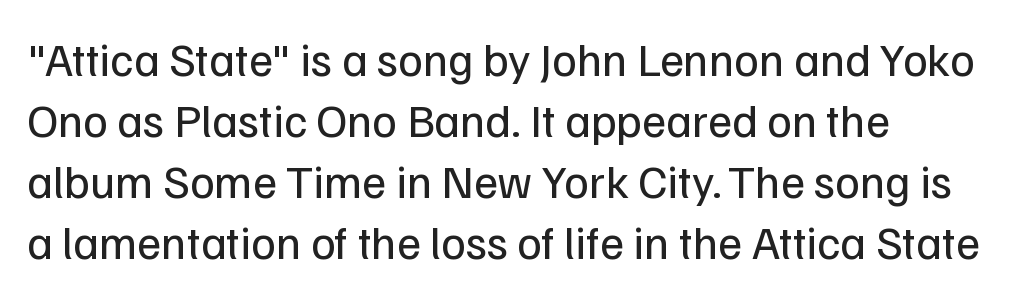
{"serif": "no", "italic": "no", "bold": "no", "weight": "regular", "width": "normal", "stroke_contrast": "low", "x_height": "medium", "monospaced": "no", "underline": "no", "line_spacing": "normal", "line_spacing_ratio": 1.3, "letter_spacing": "normal", "letter_spacing_em": 0.0, "glyph_px": 47}
